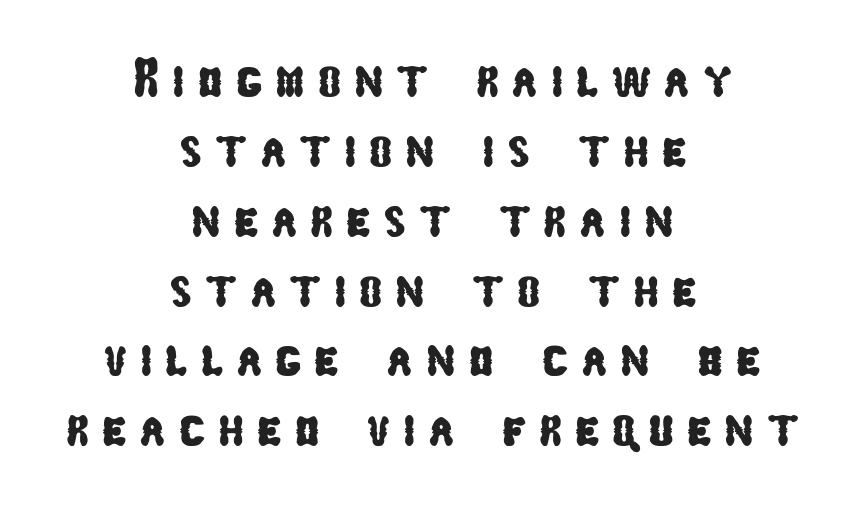
The image shows 55 px condensed sans-serif type; set centered, normal line spacing (1.27x), unusually wide letter spacing (+0.23 em), not underlined; low stroke contrast and a medium x-height.
